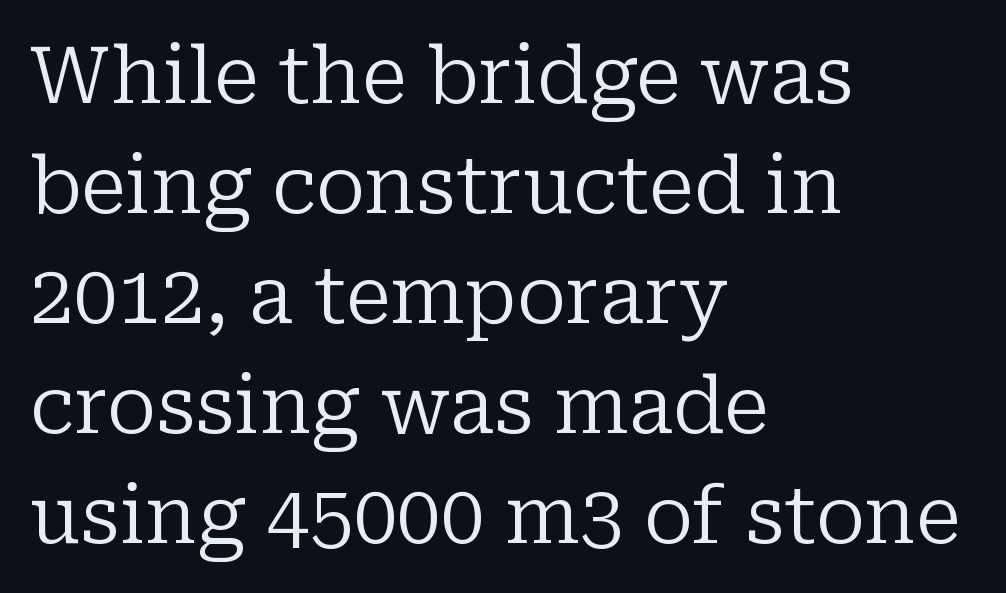
The image shows 78 px regular-weight serif type, upright; set left-aligned, normal line spacing (1.41x), normal letter spacing, not underlined; low stroke contrast and a medium x-height.
